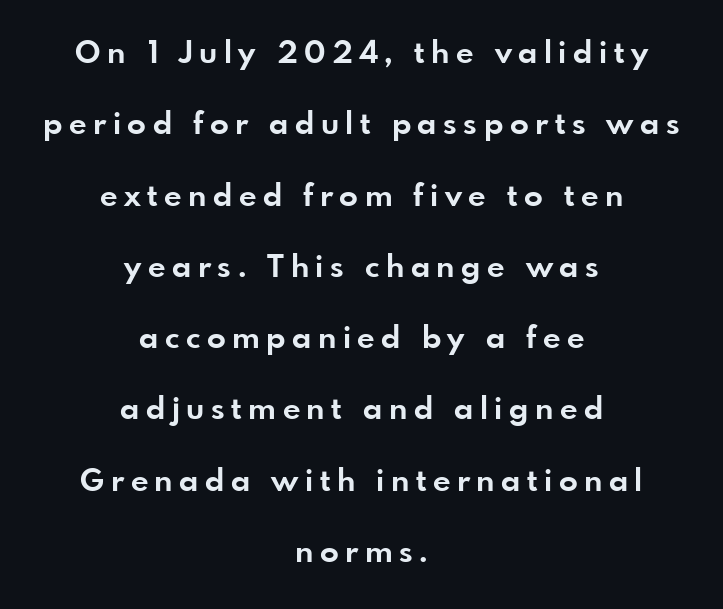
The image shows 31 px bold sans-serif type, upright; set centered, loose line spacing (2.3x), unusually wide letter spacing (+0.21 em), not underlined; low stroke contrast and a small x-height.
